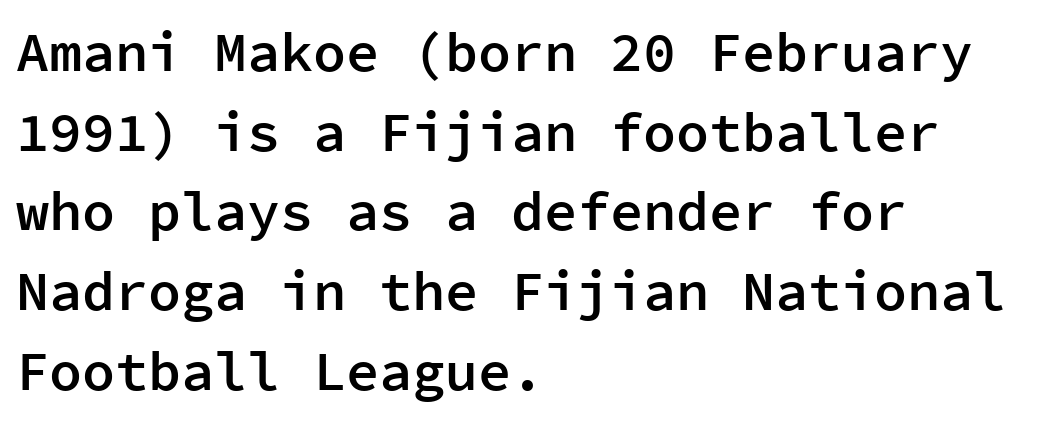
The image shows 55 px semibold sans-serif type, upright, monospaced; set left-aligned, normal line spacing (1.45x), normal letter spacing, not underlined; low stroke contrast and a medium x-height.
